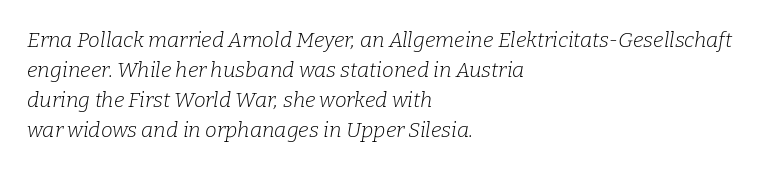
The image shows 21 px text type, italic (leaning right); set left-aligned, normal line spacing (1.43x), normal letter spacing, not underlined.
